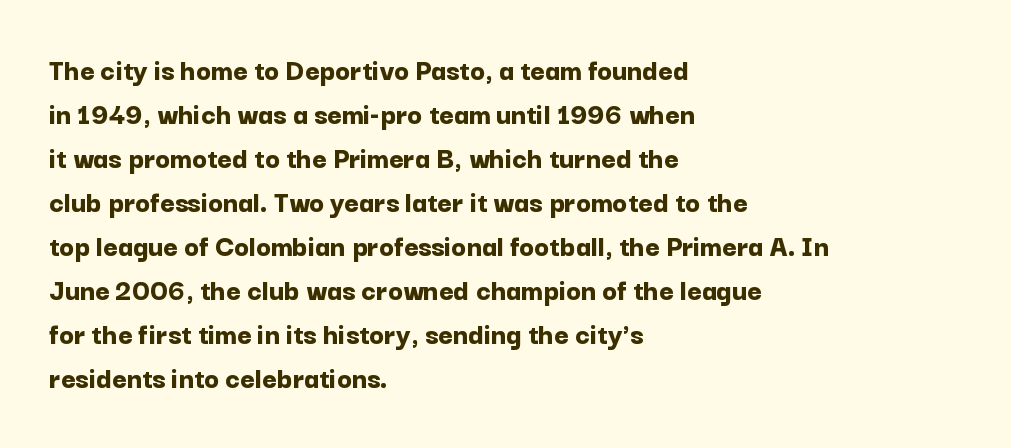
The image shows 31 px bold sans-serif type, upright; set left-aligned, normal line spacing (1.42x), normal letter spacing, not underlined; low stroke contrast and a medium x-height.
